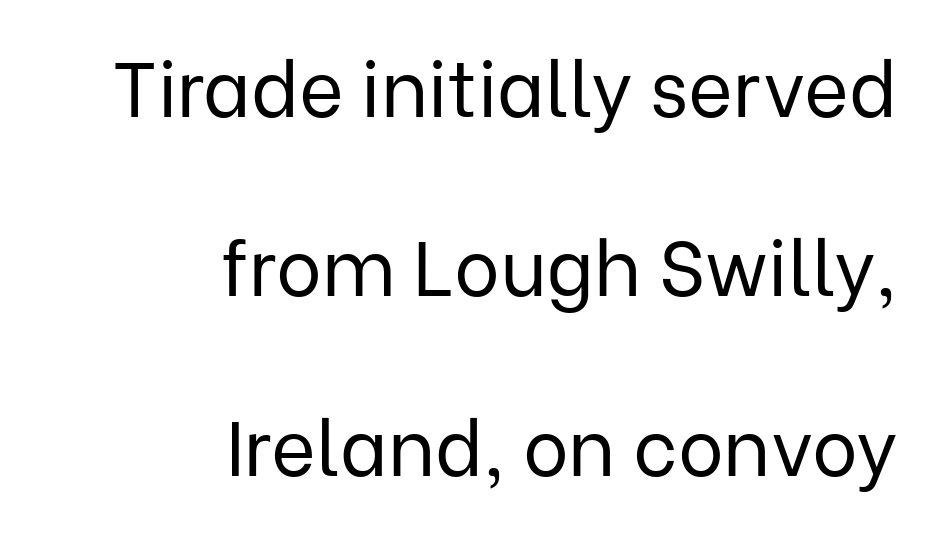
{"serif": "no", "italic": "no", "bold": "no", "weight": "regular", "width": "normal", "stroke_contrast": "low", "x_height": "medium", "monospaced": "no", "underline": "no", "align": "right", "line_spacing": "loose", "line_spacing_ratio": 2.33, "letter_spacing": "normal", "letter_spacing_em": 0.0, "glyph_px": 77}
